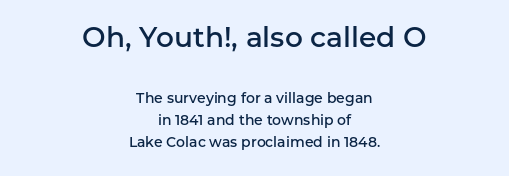
Q: Is the text bold? A: Semi-bold.
Q: Is the text italic (slanted)? A: No, it is upright.
Q: Is the typeface a serif or a sans-serif typeface? A: Sans-serif.
Q: Is the text underlined? A: No.
Q: How is the paragraph aligned? A: Centered.
Q: Is the spacing between letters normal or unusually wide? A: Normal.
Q: Is the spacing between lines tight, normal or loose? A: Normal.
Q: Which block of text is set in a larger size, the first (top) or the second (bottom)? A: The first (top) one.
Q: Width (condensed, normal, or wide)? A: Normal.
Q: Stroke contrast? A: Low.
Q: x-height? A: Medium.
Q: Monospaced? A: No.
